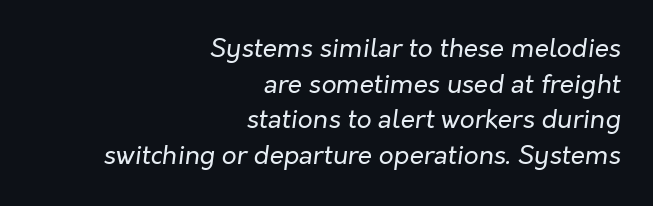
{"italic": "yes", "lean": "right", "slant_degrees": 7, "bold": "no", "underline": "no", "align": "right", "line_spacing": "normal", "line_spacing_ratio": 1.37, "letter_spacing": "normal", "letter_spacing_em": 0.0, "glyph_px": 26}
